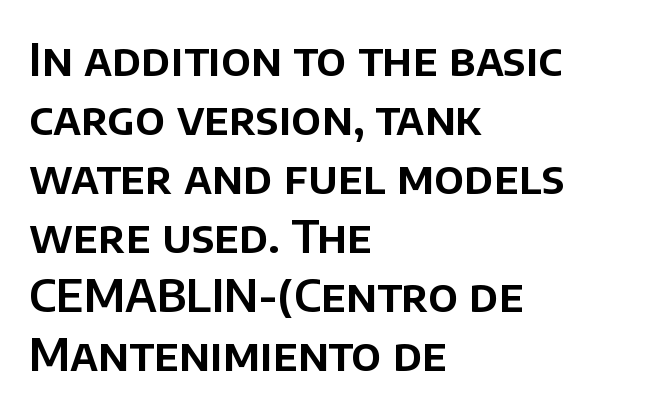
{"serif": "no", "italic": "no", "width": "normal", "stroke_contrast": "low", "x_height": "large", "monospaced": "no", "underline": "no", "align": "left", "line_spacing": "normal", "line_spacing_ratio": 1.31, "letter_spacing": "normal", "letter_spacing_em": 0.0, "glyph_px": 45}
